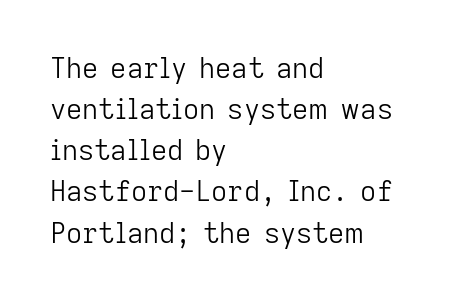
The image shows 28 px light sans-serif type, upright; set left-aligned, normal line spacing (1.47x), normal letter spacing, not underlined; low stroke contrast and a medium x-height.
